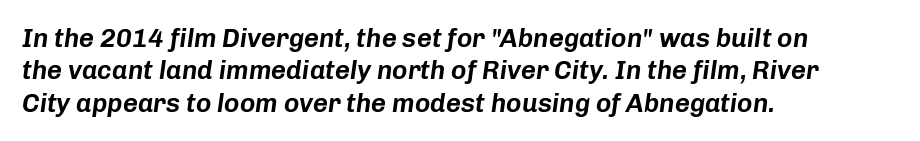
Does the copy run flush right? No — it runs flush left. Notice how descenders clear the ascenders below comfortably — that's standard leading. Default kerning and tracking; the words read as compact shapes. The space beneath each line is pristine and unruled. The face used here has a pronounced slope to its letters.
